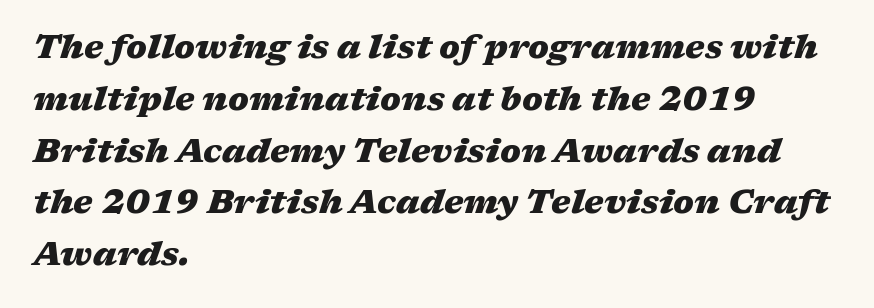
The image shows 33 px heavy, wide type, italic (leaning right); set left-aligned, normal line spacing (1.57x), normal letter spacing, not underlined; medium stroke contrast and a medium x-height.
